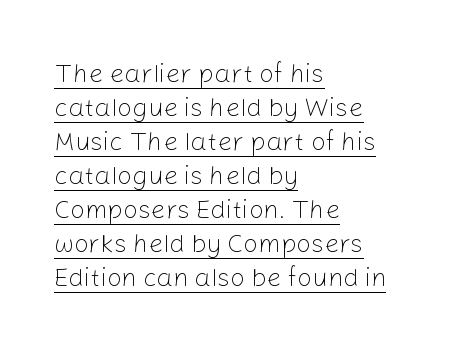
The image shows 26 px text type, upright; set left-aligned, normal line spacing (1.31x), normal letter spacing, underlined.
